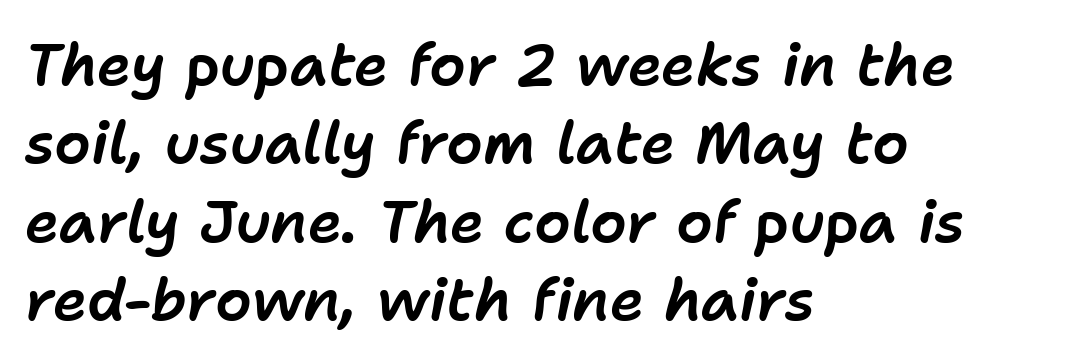
Whoever set this chose a conventional vertical rhythm. Here the designer chose a conventional face with non-uniform glyph widths. Compared with a centered layout, this one pins lines to the left instead. Lines of text with bare space underneath. The lettering tilts uniformly, giving the passage an italic look. Compared with typical body copy, the letter spacing here is the same.
